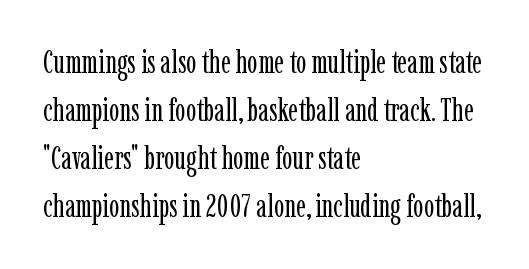
The image shows 31 px regular-weight, condensed serif type, upright; set left-aligned, normal line spacing (1.55x), normal letter spacing, not underlined; low stroke contrast and a medium x-height.
